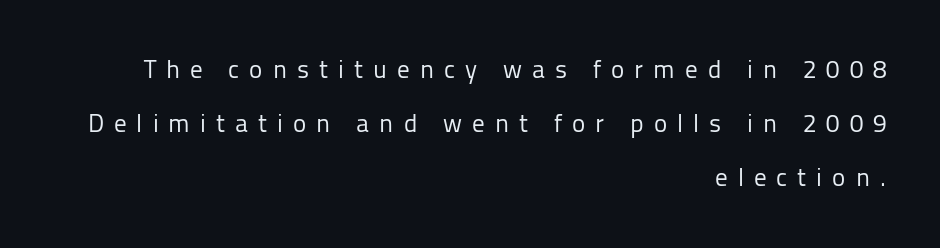
Q: Is the text bold? A: No.
Q: Is the text italic (slanted)? A: No, it is upright.
Q: Is the text underlined? A: No.
Q: How is the paragraph aligned? A: Right-aligned.
Q: Is the spacing between letters normal or unusually wide? A: Unusually wide.
Q: Is the spacing between lines tight, normal or loose? A: Loose.
